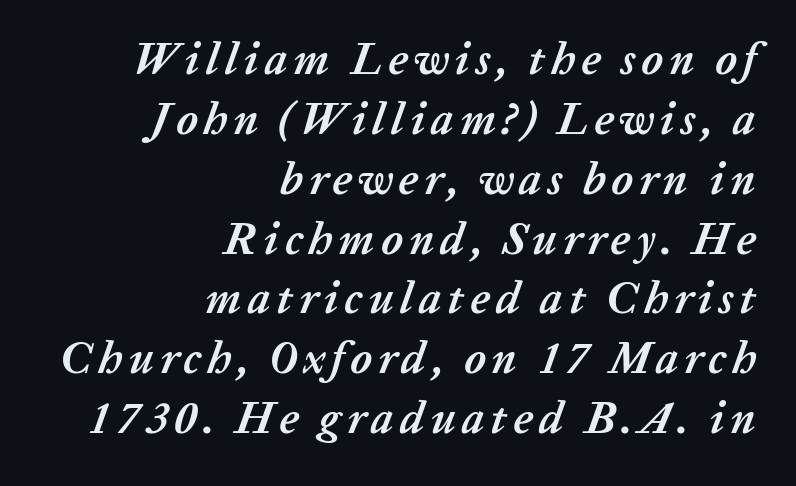
Q: Is the text bold? A: Yes.
Q: Is the text italic (slanted)? A: Yes, it leans right by about 20 degrees.
Q: Is the text underlined? A: No.
Q: How is the paragraph aligned? A: Right-aligned.
Q: Is the spacing between lines tight, normal or loose? A: Normal.
Q: Width (condensed, normal, or wide)? A: Normal.
Q: Stroke contrast? A: Low.
Q: x-height? A: Medium.
Q: Monospaced? A: No.
